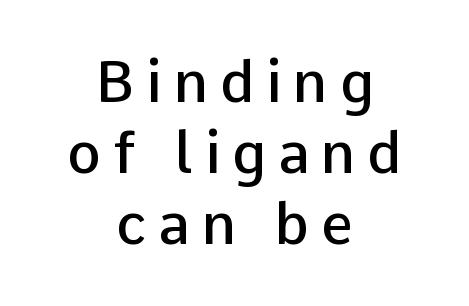
Regarding leading, the lines here are spaced in the standard way. Emphasis by weight is partial: semibold. This sample is center-justified, so both line endings float freely. Check under the words: just untouched page. Posture: vertical.
